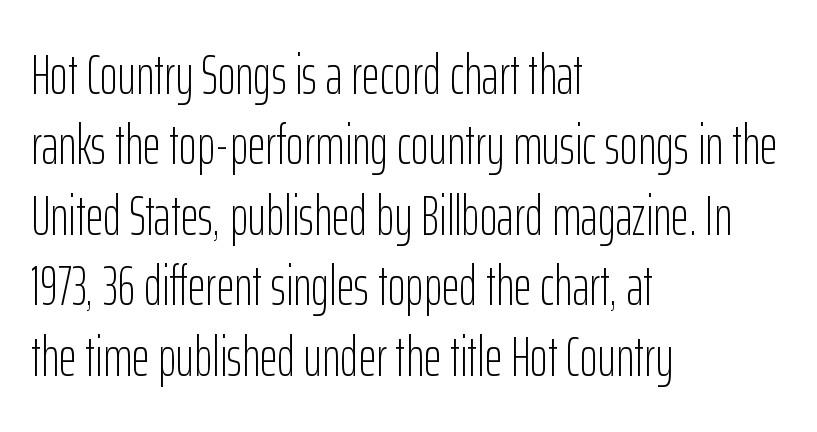
{"serif": "no", "italic": "no", "bold": "no", "weight": "light", "width": "condensed", "stroke_contrast": "low", "x_height": "medium", "monospaced": "no", "underline": "no", "align": "left", "line_spacing": "normal", "line_spacing_ratio": 1.28, "letter_spacing": "normal", "letter_spacing_em": 0.0, "glyph_px": 55}
